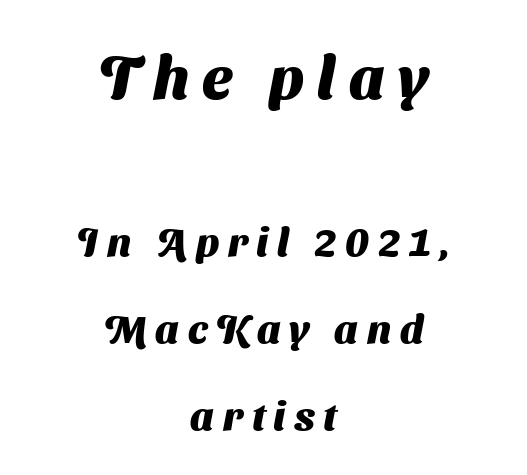
Q: Is the text bold? A: Yes.
Q: Is the typeface a serif or a sans-serif typeface? A: Sans-serif.
Q: Is the text underlined? A: No.
Q: How is the paragraph aligned? A: Centered.
Q: Is the spacing between letters normal or unusually wide? A: Unusually wide.
Q: Is the spacing between lines tight, normal or loose? A: Loose.
Q: Which block of text is set in a larger size, the first (top) or the second (bottom)? A: The first (top) one.
Q: Width (condensed, normal, or wide)? A: Normal.
Q: Stroke contrast? A: Medium.
Q: x-height? A: Medium.
Q: Monospaced? A: No.
